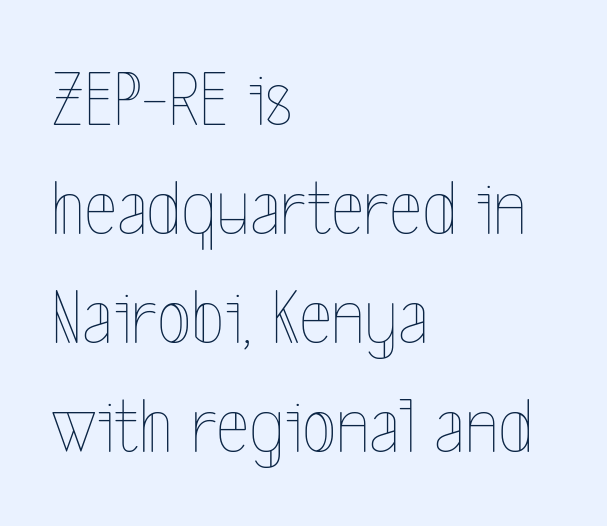
The image shows 79 px thin, condensed type, upright; set left-aligned, normal line spacing (1.38x), normal letter spacing, not underlined; a medium x-height.
